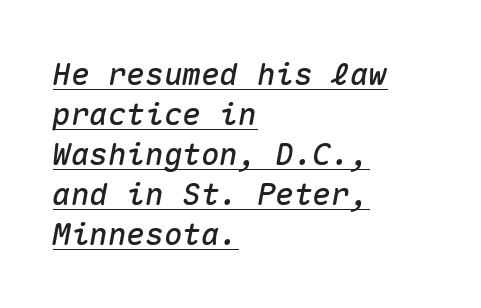
Q: Is the text italic (slanted)? A: Yes, it leans right by about 10 degrees.
Q: Is the text underlined? A: Yes.
Q: How is the paragraph aligned? A: Left-aligned.
Q: Is the spacing between letters normal or unusually wide? A: Normal.
Q: Is the spacing between lines tight, normal or loose? A: Normal.
Q: Width (condensed, normal, or wide)? A: Normal.
Q: Stroke contrast? A: Medium.
Q: x-height? A: Medium.
Q: Monospaced? A: Yes.
